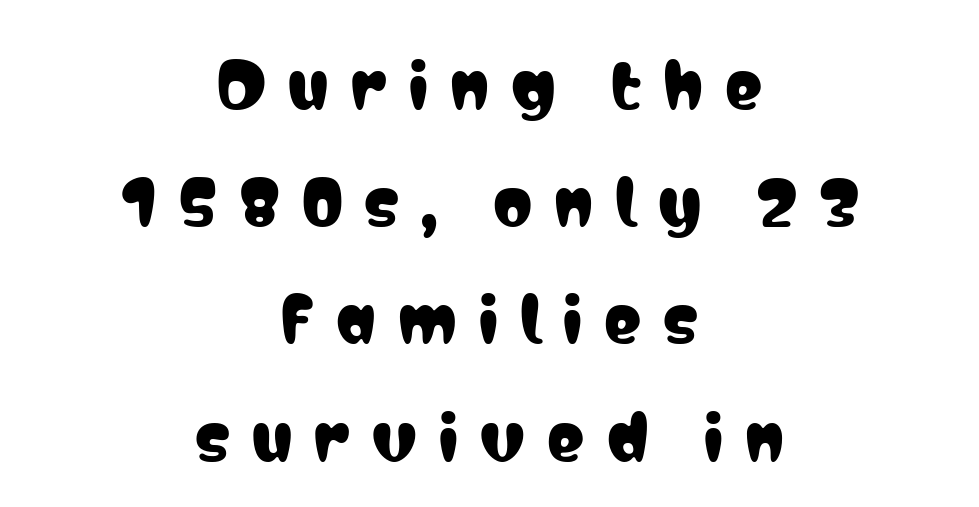
{"serif": "no", "italic": "no", "width": "condensed", "stroke_contrast": "low", "x_height": "medium", "monospaced": "no", "underline": "no", "align": "center", "line_spacing_ratio": 1.89, "letter_spacing": "wide", "letter_spacing_em": 0.36, "glyph_px": 62}
